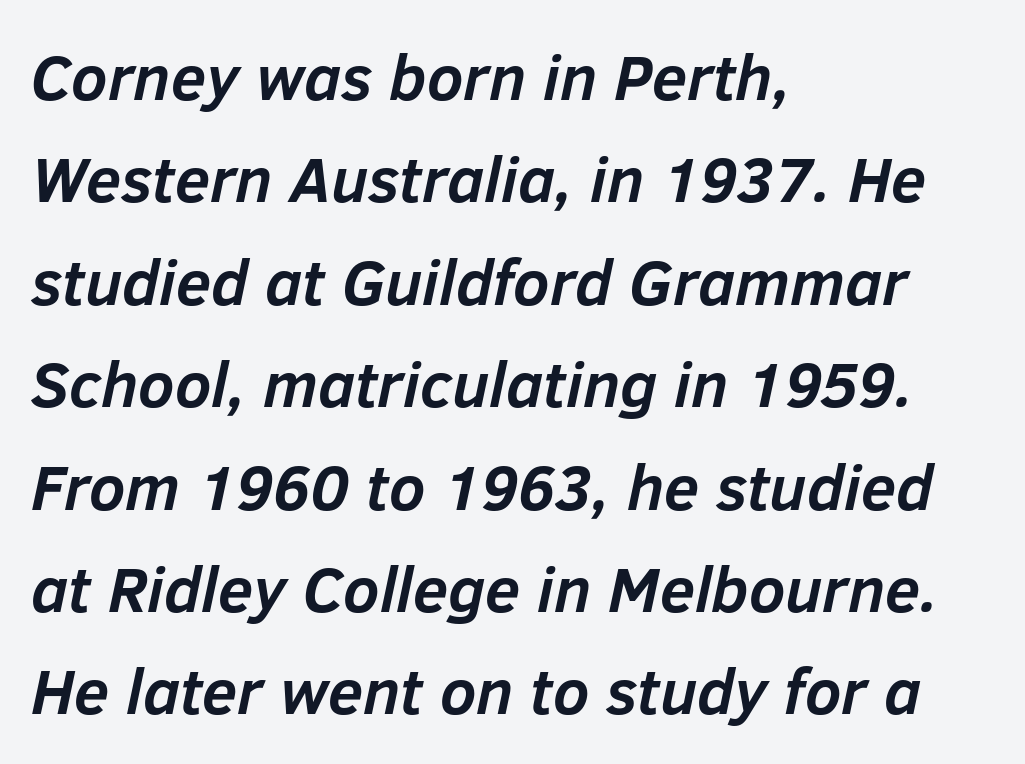
The image shows 64 px semibold type, italic (leaning right); set left-aligned, normal line spacing (1.6x), normal letter spacing, not underlined; low stroke contrast and a medium x-height.
